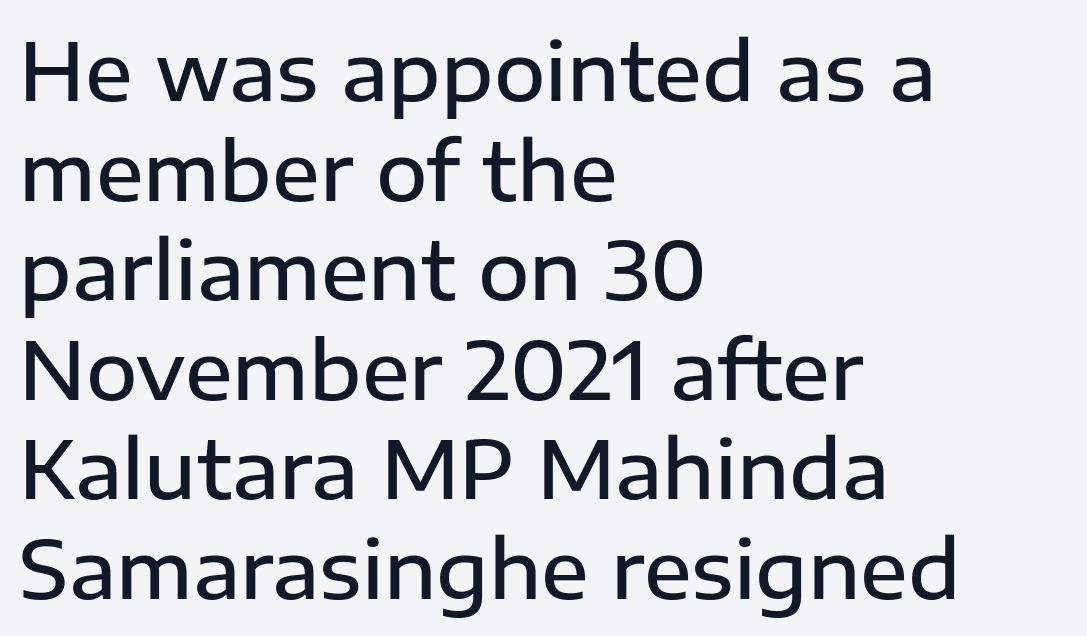
{"serif": "no", "italic": "no", "bold": "semi", "weight": "semibold", "width": "normal", "stroke_contrast": "low", "x_height": "medium", "monospaced": "no", "underline": "no", "align": "left", "line_spacing": "normal", "line_spacing_ratio": 1.26, "letter_spacing": "normal", "letter_spacing_em": 0.0, "glyph_px": 79}
